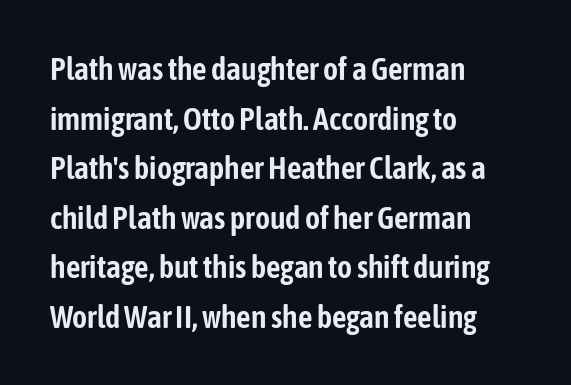
{"serif": "no", "italic": "no", "width": "condensed", "stroke_contrast": "low", "x_height": "medium", "monospaced": "no", "underline": "no", "align": "left", "line_spacing": "normal", "line_spacing_ratio": 1.55, "letter_spacing": "normal", "letter_spacing_em": 0.0, "glyph_px": 32}
